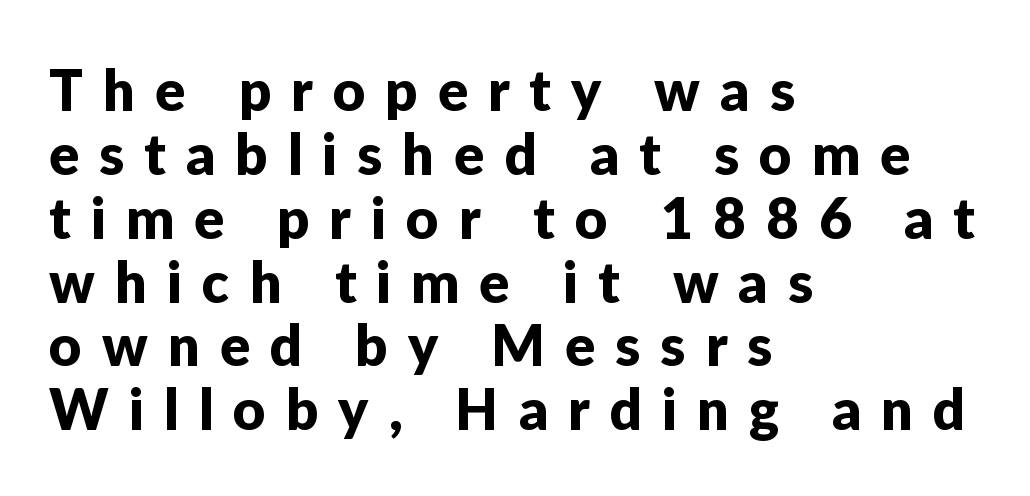
Q: Is the text italic (slanted)? A: No, it is upright.
Q: Is the typeface a serif or a sans-serif typeface? A: Sans-serif.
Q: Is the text underlined? A: No.
Q: How is the paragraph aligned? A: Left-aligned.
Q: Is the spacing between letters normal or unusually wide? A: Unusually wide.
Q: Is the spacing between lines tight, normal or loose? A: Tight.
Q: Width (condensed, normal, or wide)? A: Normal.
Q: Stroke contrast? A: Low.
Q: x-height? A: Medium.
Q: Monospaced? A: No.
